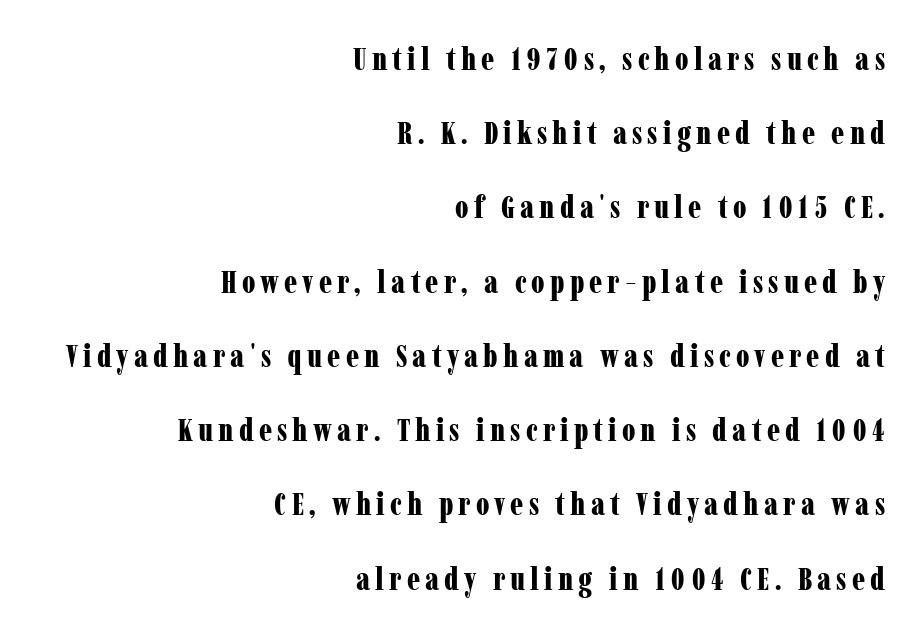
Q: Is the text bold? A: Yes.
Q: Is the text italic (slanted)? A: No, it is upright.
Q: Is the typeface a serif or a sans-serif typeface? A: Serif.
Q: Is the text underlined? A: No.
Q: How is the paragraph aligned? A: Right-aligned.
Q: Is the spacing between lines tight, normal or loose? A: Loose.
Q: Width (condensed, normal, or wide)? A: Condensed.
Q: Stroke contrast? A: Low.
Q: x-height? A: Medium.
Q: Monospaced? A: No.
